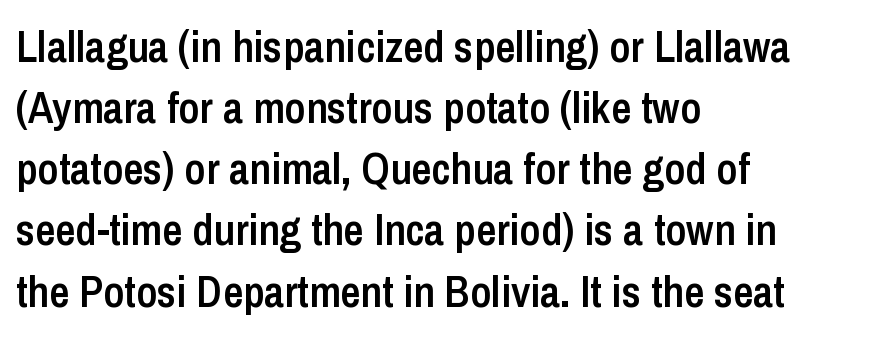
Q: Is the text bold? A: Semi-bold.
Q: Is the text italic (slanted)? A: No, it is upright.
Q: Is the typeface a serif or a sans-serif typeface? A: Sans-serif.
Q: Is the text underlined? A: No.
Q: How is the paragraph aligned? A: Left-aligned.
Q: Is the spacing between letters normal or unusually wide? A: Normal.
Q: Is the spacing between lines tight, normal or loose? A: Normal.
Q: Width (condensed, normal, or wide)? A: Condensed.
Q: Stroke contrast? A: Low.
Q: x-height? A: Medium.
Q: Monospaced? A: No.
